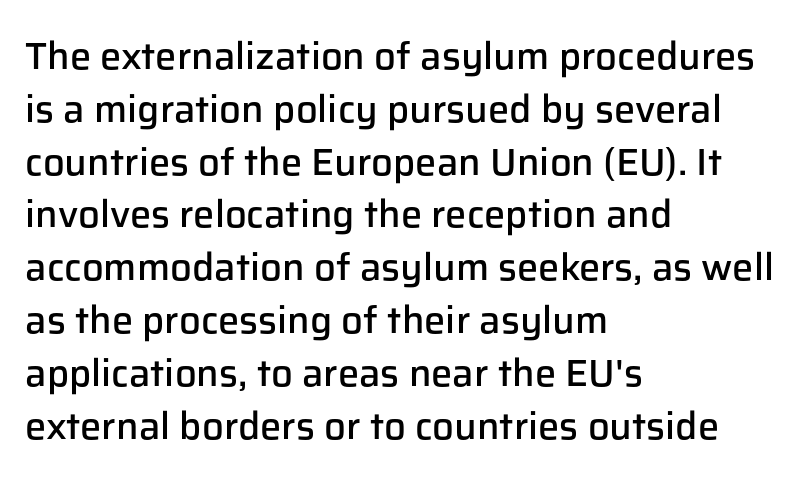
Here the designer chose a conventional face with non-uniform glyph widths. Interline gaps are of average width in this sample. Check under the words: just untouched page. Typeset ragged right — the left edge is the straight one. Observe the ordinary spacing: letters are neighbours, not strangers.
